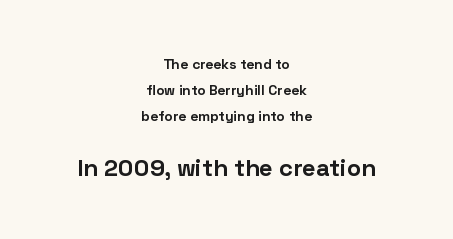
Spacing between characters is what you'd get straight out of the box. Chunky letters — that's bold for sure. Tall strokes in this sample are plumb rather than angled. The compositor balanced each line on the midline. Block two is the big one; block one sits smaller above it.
